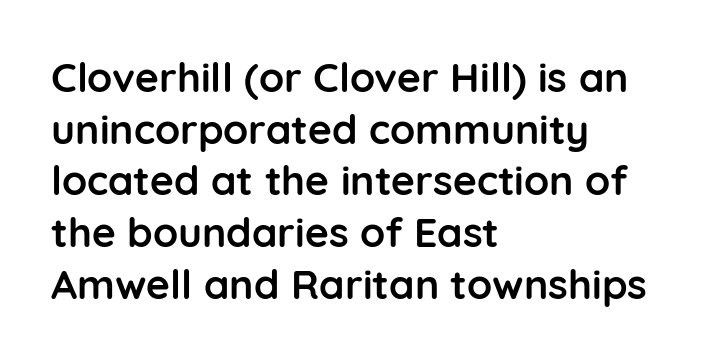
Q: Is the text bold? A: Yes.
Q: Is the text italic (slanted)? A: No, it is upright.
Q: Is the typeface a serif or a sans-serif typeface? A: Sans-serif.
Q: Is the text underlined? A: No.
Q: How is the paragraph aligned? A: Left-aligned.
Q: Is the spacing between letters normal or unusually wide? A: Normal.
Q: Is the spacing between lines tight, normal or loose? A: Normal.
Q: Width (condensed, normal, or wide)? A: Normal.
Q: Stroke contrast? A: Low.
Q: x-height? A: Medium.
Q: Monospaced? A: No.
